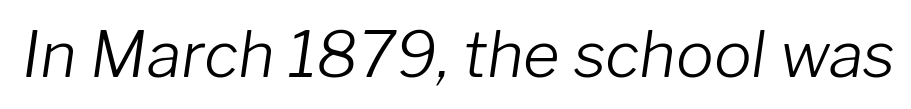
The foot of each line stays bare and open. No chunkiness to these letters — they're not bold. The passage shown has conventional tracking throughout. Notice how the stems are inclined rather than vertical — that's the hallmark of italics. Spacing verdict: proportional, widths tailored to each character.
